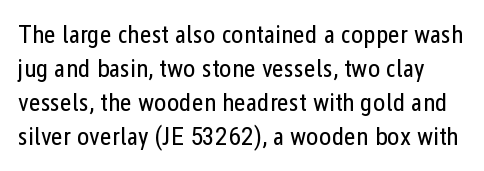
{"italic": "no", "bold": "no", "underline": "no", "line_spacing": "normal", "line_spacing_ratio": 1.31, "letter_spacing": "normal", "letter_spacing_em": 0.0, "glyph_px": 26}
